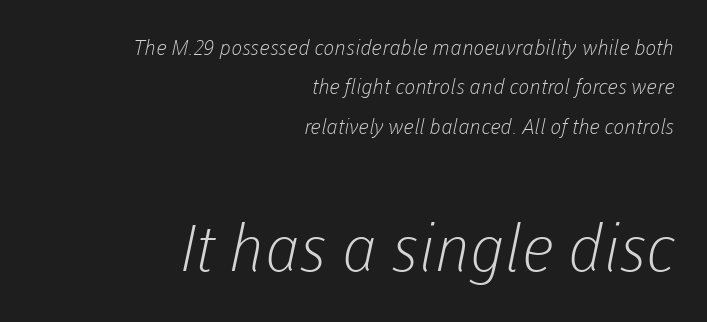
This rendering employs a face without finishing strokes, i.e., a sans-serif. Honestly, the letter spacing is just normal — you wouldn't notice it. Reading down the block, your eye finds every line finishing at a fixed right position. Think standard paragraph weight, or any step lighter than that.
